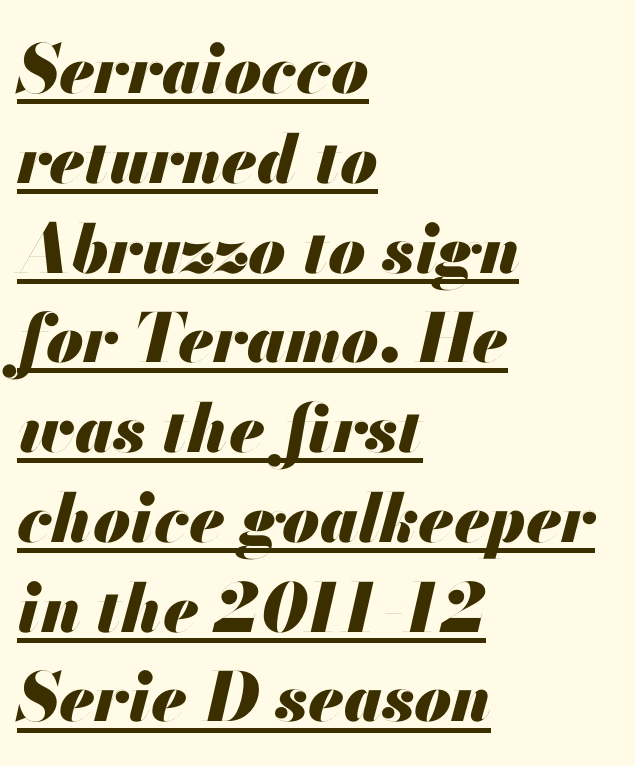
Q: Is the text bold? A: Yes.
Q: Is the text italic (slanted)? A: Yes, it leans right by about 13 degrees.
Q: Is the text underlined? A: Yes.
Q: How is the paragraph aligned? A: Left-aligned.
Q: Is the spacing between letters normal or unusually wide? A: Normal.
Q: Is the spacing between lines tight, normal or loose? A: Normal.
Q: Width (condensed, normal, or wide)? A: Normal.
Q: Stroke contrast? A: Medium.
Q: x-height? A: Small.
Q: Monospaced? A: No.
